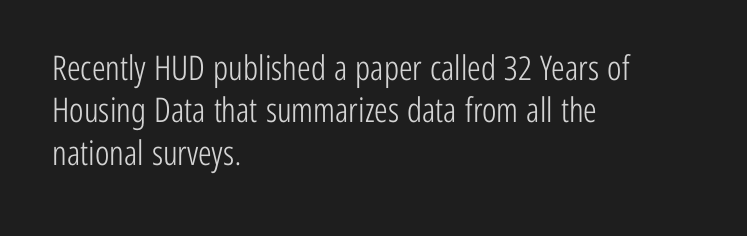
No heavy texture on the line: the type isn't bold. Plain, unruled lines of type. The passage shown is typeset with a sans-serif family. The lettering holds an erect, upright posture throughout. Line starts are locked; line ends wander.
